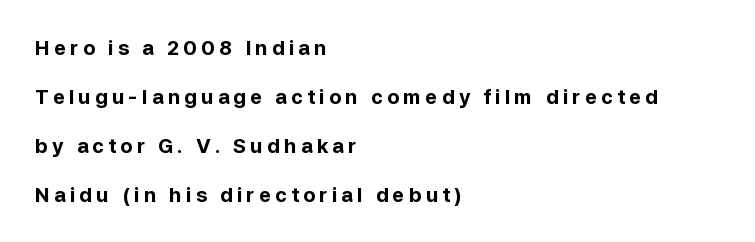
This is roman type, the default non-slanted kind. The foot of each line stays bare and open. As a designer I'd log this as weight 700, bold. Look at the tracking — it's clearly loosened, letters drifting apart. Short and long lines alike share a common starting point at left.
